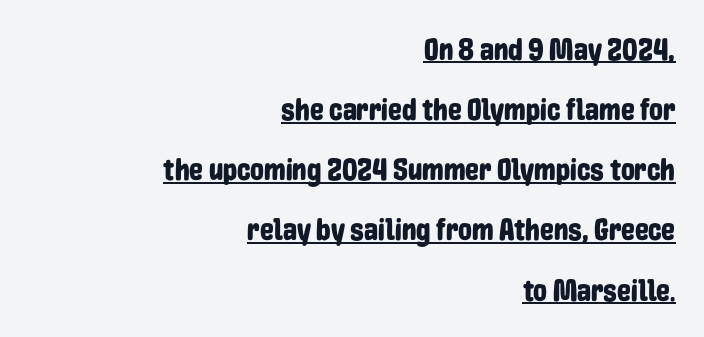
Leading: increased. Looks like regular typesetting: each glyph gets only the width it needs. This is the regular roman posture of the typeface. Horizontally, the lines are justified to the trailing edge only. No extra tracking has been applied to these lines.
